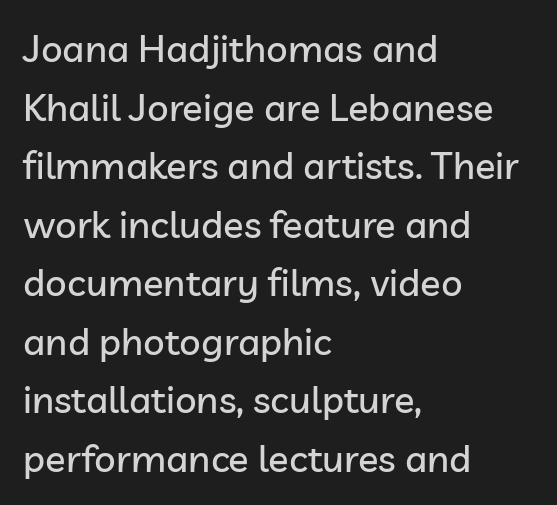
{"serif": "no", "italic": "no", "width": "normal", "stroke_contrast": "low", "x_height": "medium", "monospaced": "no", "underline": "no", "align": "left", "line_spacing": "normal", "line_spacing_ratio": 1.54, "letter_spacing": "normal", "letter_spacing_em": 0.0, "glyph_px": 38}
